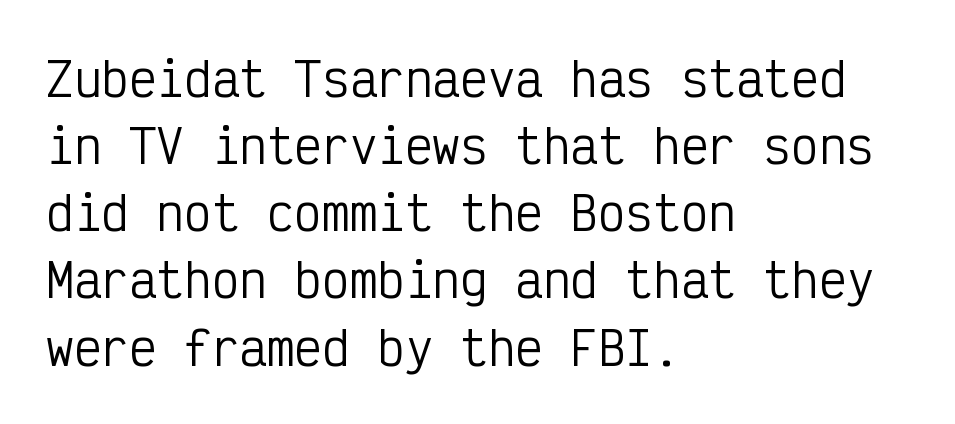
{"serif": "no", "italic": "no", "bold": "no", "weight": "regular", "width": "condensed", "stroke_contrast": "low", "x_height": "medium", "monospaced": "yes", "underline": "no", "align": "left", "line_spacing": "normal", "line_spacing_ratio": 1.46, "letter_spacing": "normal", "letter_spacing_em": 0.0, "glyph_px": 46}
